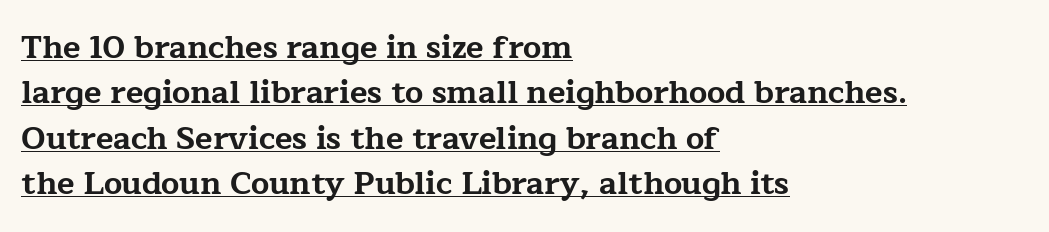
The image shows 32 px bold, wide serif type, upright; set left-aligned, normal line spacing (1.42x), normal letter spacing, underlined; low stroke contrast and a medium x-height.
